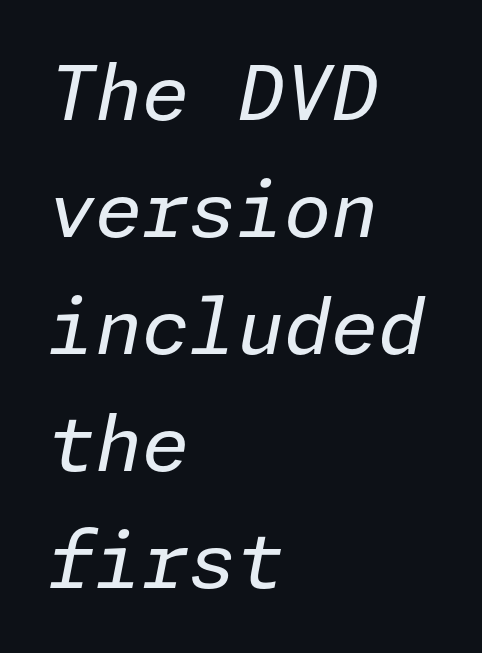
{"italic": "yes", "lean": "right", "slant_degrees": 11, "bold": "no", "weight": "regular", "width": "normal", "stroke_contrast": "low", "x_height": "medium", "underline": "no", "align": "left", "line_spacing": "normal", "line_spacing_ratio": 1.54, "letter_spacing": "normal", "letter_spacing_em": 0.0, "glyph_px": 76}
